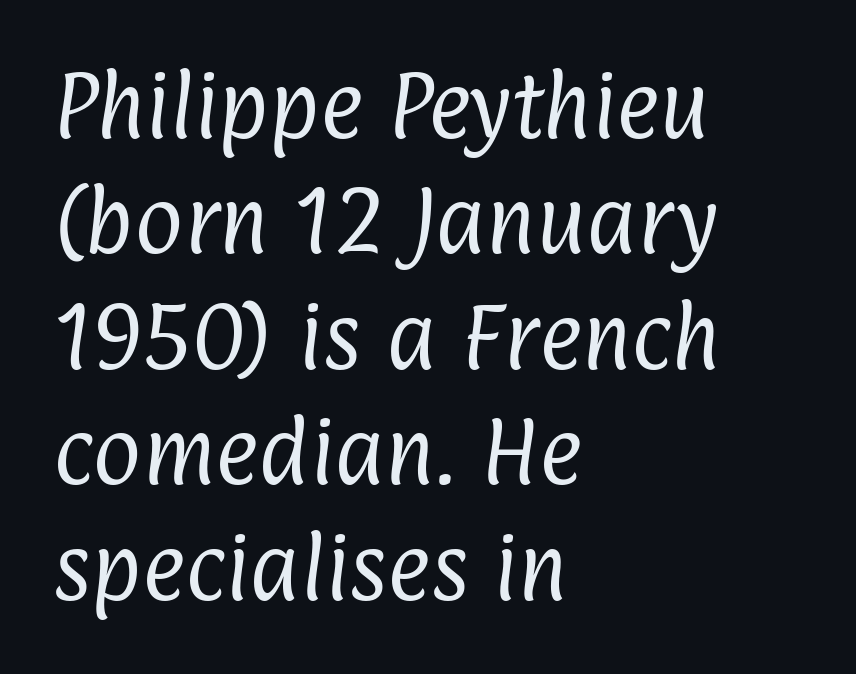
The image shows 74 px regular-weight, condensed sans-serif type; set left-aligned, normal line spacing (1.56x), normal letter spacing, not underlined; low stroke contrast and a medium x-height.
